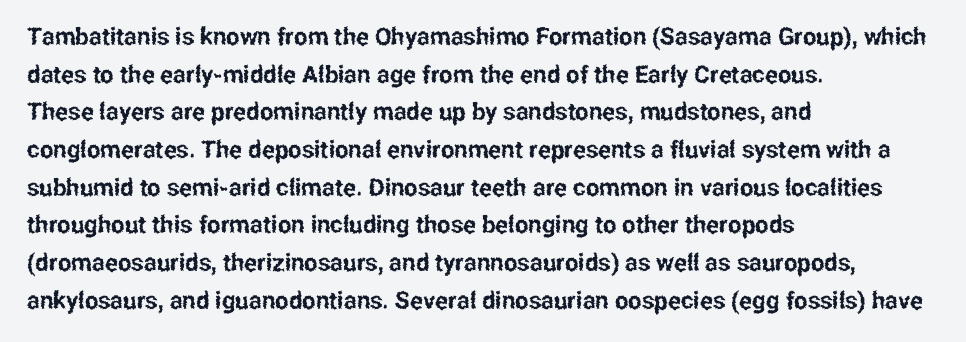
Students, observe: this is what conventionally led text looks like. When letters stand straight like this, we call the style roman or upright. Horizontally, the lines are justified to the leading edge only. The type is set solid horizontally, with unmodified tracking. The baseline area is clear.
